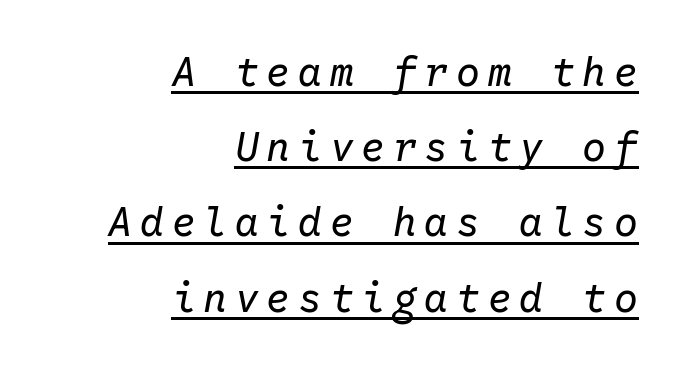
{"italic": "yes", "lean": "right", "slant_degrees": 10, "bold": "no", "weight": "regular", "width": "normal", "stroke_contrast": "low", "x_height": "medium", "monospaced": "yes", "underline": "yes", "align": "right", "line_spacing_ratio": 1.88, "glyph_px": 40}
